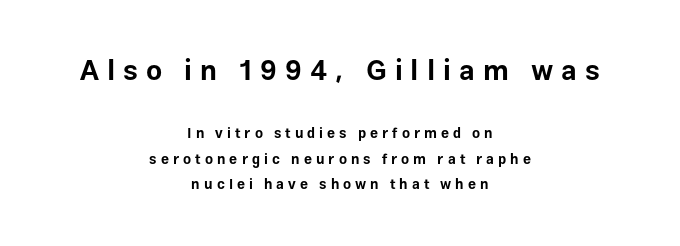
The image shows 28 px bold sans-serif type, upright; set centered, line spacing 1.84x, unusually wide letter spacing (+0.29 em), not underlined; the first (top) block is 2.0x larger; low stroke contrast and a medium x-height.
